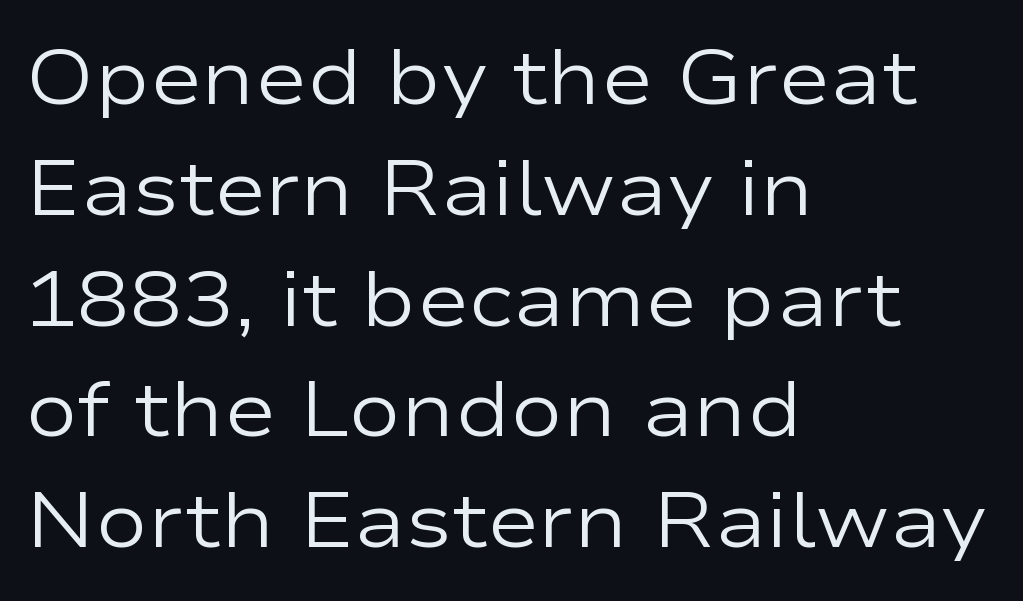
The image shows 78 px regular-weight, wide sans-serif type, upright; set left-aligned, normal line spacing (1.42x), normal letter spacing, not underlined; low stroke contrast and a medium x-height.
